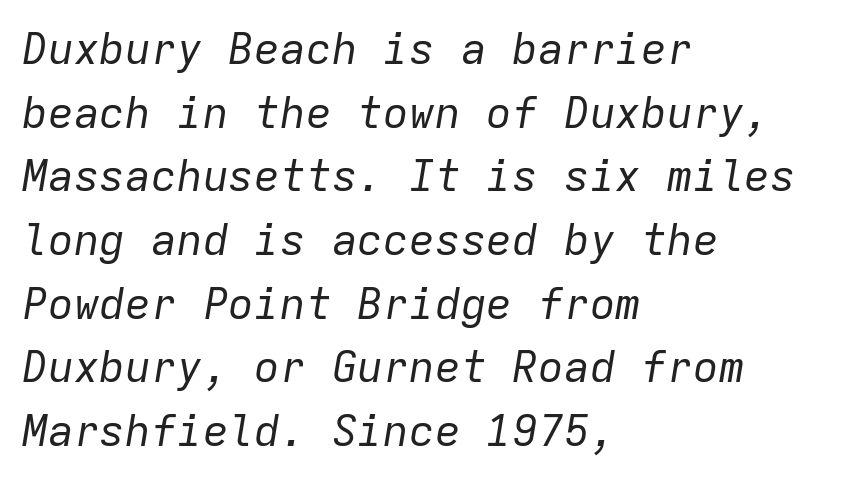
{"italic": "yes", "lean": "right", "slant_degrees": 9, "bold": "no", "weight": "regular", "width": "normal", "stroke_contrast": "low", "x_height": "medium", "monospaced": "yes", "underline": "no", "align": "left", "line_spacing": "normal", "line_spacing_ratio": 1.48, "letter_spacing": "normal", "letter_spacing_em": 0.0, "glyph_px": 43}
